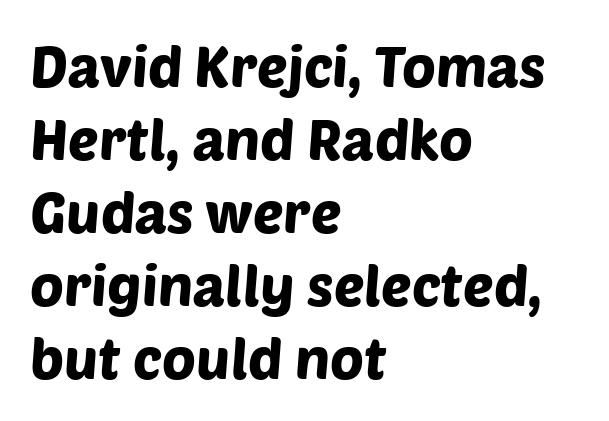
Short note: letters normally spaced. The words here are not underlined. The paragraph shown leans on its left margin. Varying glyph widths throughout — classic text-font behaviour. Successive baselines arrive at the customary interval.
